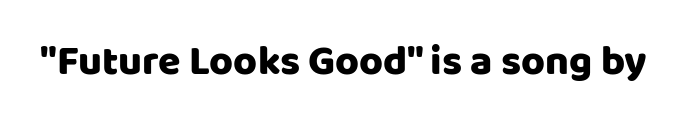
Q: Is the text italic (slanted)? A: No, it is upright.
Q: Is the typeface a serif or a sans-serif typeface? A: Sans-serif.
Q: Is the text underlined? A: No.
Q: Is the spacing between letters normal or unusually wide? A: Normal.
Q: Width (condensed, normal, or wide)? A: Normal.
Q: Stroke contrast? A: Low.
Q: x-height? A: Large.
Q: Monospaced? A: No.
